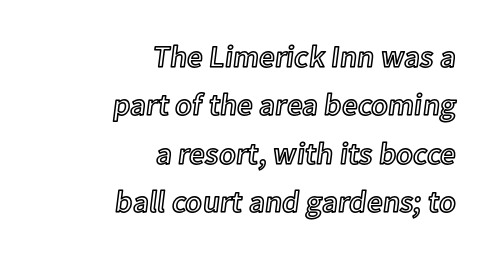
The image shows 31 px text type; set right-aligned, normal line spacing (1.56x), normal letter spacing, not underlined; a medium x-height.
